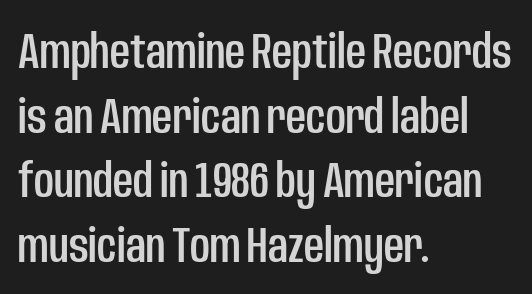
Q: Is the text italic (slanted)? A: No, it is upright.
Q: Is the typeface a serif or a sans-serif typeface? A: Sans-serif.
Q: Is the text underlined? A: No.
Q: How is the paragraph aligned? A: Left-aligned.
Q: Is the spacing between letters normal or unusually wide? A: Normal.
Q: Is the spacing between lines tight, normal or loose? A: Normal.
Q: Width (condensed, normal, or wide)? A: Condensed.
Q: Stroke contrast? A: Low.
Q: x-height? A: Large.
Q: Monospaced? A: No.
